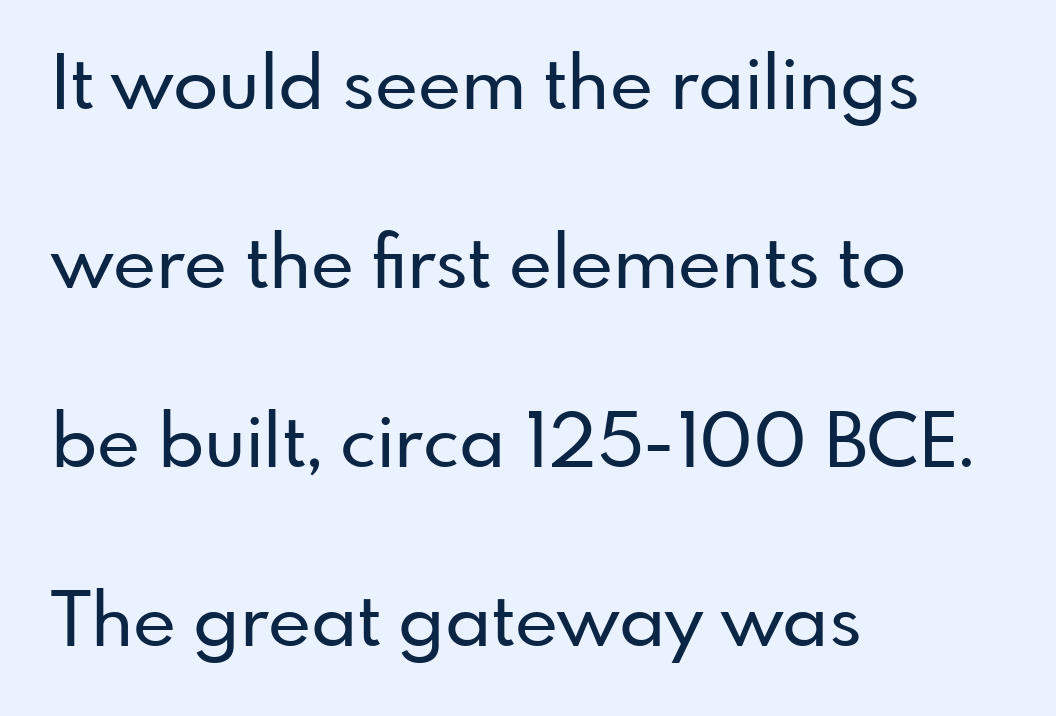
The image shows 74 px sans-serif type, upright; set left-aligned, loose line spacing (2.42x), normal letter spacing, not underlined; low stroke contrast and a small x-height.
